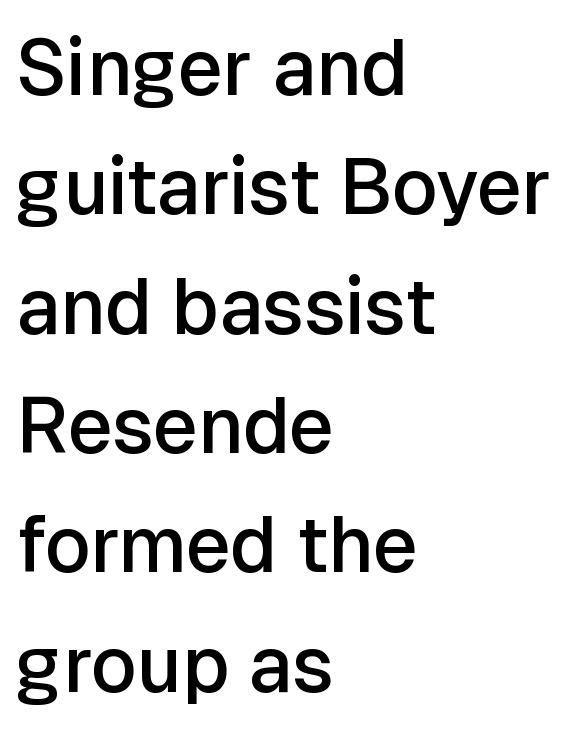
The area under the type is left untouched. Looks like regular typesetting: each glyph gets only the width it needs. Serifs: no, the terminals of the letterforms are clean. The passage shown is semibold, sitting just below true bold. Alignment: flush left. One glance says typical: line gaps are just what's usual.
